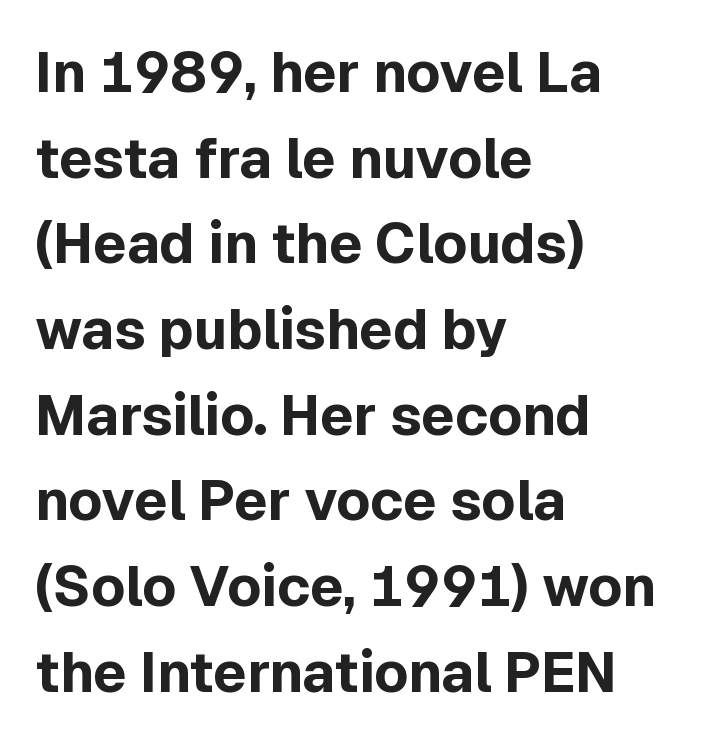
{"serif": "no", "italic": "no", "bold": "yes", "weight": "bold", "width": "normal", "x_height": "medium", "monospaced": "no", "underline": "no", "align": "left", "line_spacing": "normal", "line_spacing_ratio": 1.53, "letter_spacing": "normal", "letter_spacing_em": 0.0, "glyph_px": 56}
